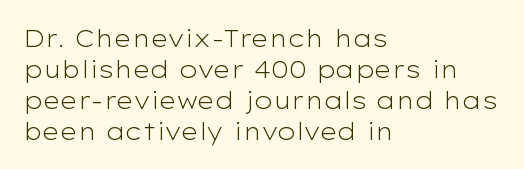
{"italic": "no", "bold": "no", "underline": "no", "align": "left", "line_spacing": "normal", "line_spacing_ratio": 1.29, "letter_spacing": "normal", "letter_spacing_em": 0.0, "glyph_px": 24}
